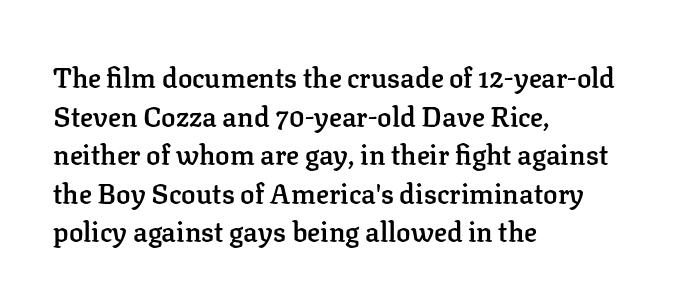
The rendering anchors every line to the left-hand side. The letters stand straight up with perfectly vertical stems. Baseline-to-baseline distance is the conventional proportion of letter height. The glyphs have the mass of a demibold cut, below bold.
